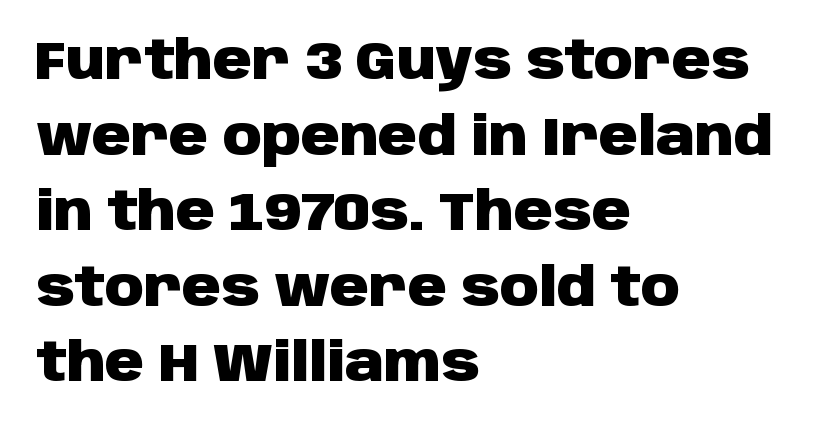
Q: Is the text bold? A: Yes.
Q: Is the text italic (slanted)? A: No, it is upright.
Q: Is the typeface a serif or a sans-serif typeface? A: Sans-serif.
Q: Is the text underlined? A: No.
Q: How is the paragraph aligned? A: Left-aligned.
Q: Is the spacing between letters normal or unusually wide? A: Normal.
Q: Is the spacing between lines tight, normal or loose? A: Normal.
Q: Width (condensed, normal, or wide)? A: Normal.
Q: Stroke contrast? A: Low.
Q: x-height? A: Large.
Q: Monospaced? A: No.
